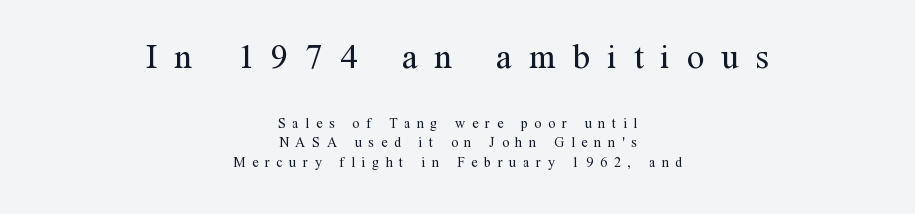
Q: Is the text bold? A: No.
Q: Is the text italic (slanted)? A: No, it is upright.
Q: Is the typeface a serif or a sans-serif typeface? A: Serif.
Q: Is the text underlined? A: No.
Q: How is the paragraph aligned? A: Centered.
Q: Is the spacing between letters normal or unusually wide? A: Unusually wide.
Q: Is the spacing between lines tight, normal or loose? A: Normal.
Q: Which block of text is set in a larger size, the first (top) or the second (bottom)? A: The first (top) one.
Q: Width (condensed, normal, or wide)? A: Normal.
Q: Stroke contrast? A: Medium.
Q: x-height? A: Medium.
Q: Monospaced? A: No.
